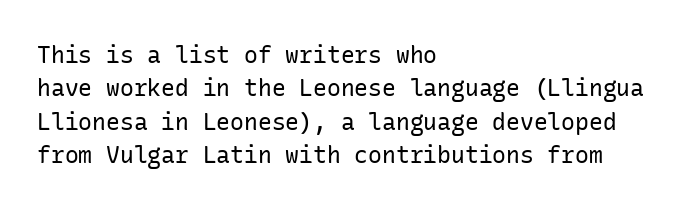
Q: Is the text bold? A: No.
Q: Is the text italic (slanted)? A: No, it is upright.
Q: Is the text underlined? A: No.
Q: How is the paragraph aligned? A: Left-aligned.
Q: Is the spacing between letters normal or unusually wide? A: Normal.
Q: Is the spacing between lines tight, normal or loose? A: Normal.
